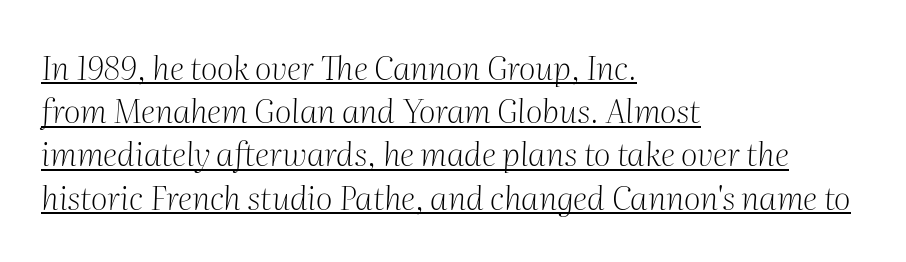
Q: Is the text bold? A: No.
Q: Is the text italic (slanted)? A: Yes, it leans right by about 2 degrees.
Q: Is the typeface a serif or a sans-serif typeface? A: Serif.
Q: Is the text underlined? A: Yes.
Q: How is the paragraph aligned? A: Left-aligned.
Q: Is the spacing between letters normal or unusually wide? A: Normal.
Q: Is the spacing between lines tight, normal or loose? A: Normal.
Q: Width (condensed, normal, or wide)? A: Normal.
Q: Stroke contrast? A: Medium.
Q: x-height? A: Medium.
Q: Monospaced? A: No.
